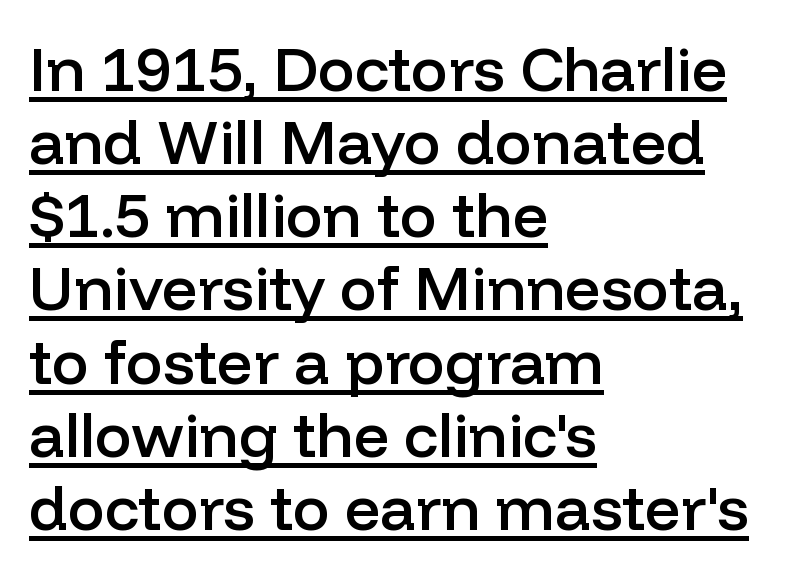
Q: Is the text bold? A: Semi-bold.
Q: Is the text italic (slanted)? A: No, it is upright.
Q: Is the typeface a serif or a sans-serif typeface? A: Sans-serif.
Q: Is the text underlined? A: Yes.
Q: How is the paragraph aligned? A: Left-aligned.
Q: Is the spacing between letters normal or unusually wide? A: Normal.
Q: Width (condensed, normal, or wide)? A: Normal.
Q: Stroke contrast? A: Low.
Q: x-height? A: Medium.
Q: Monospaced? A: No.
